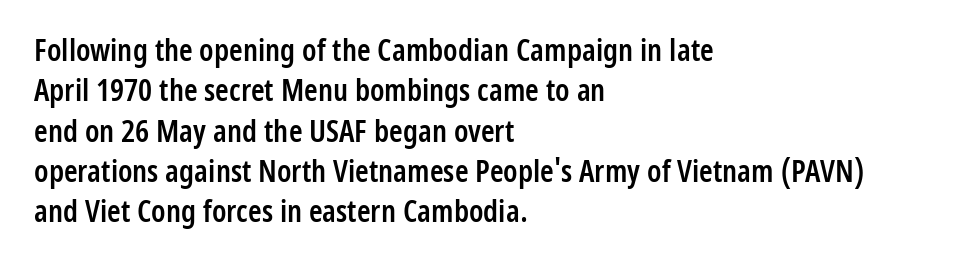
Regarding serifs, this sample does without them. Tall strokes in this sample are plumb rather than angled. Letter spacing: default. Horizontal alignment here is leftward, the default for most running prose.
